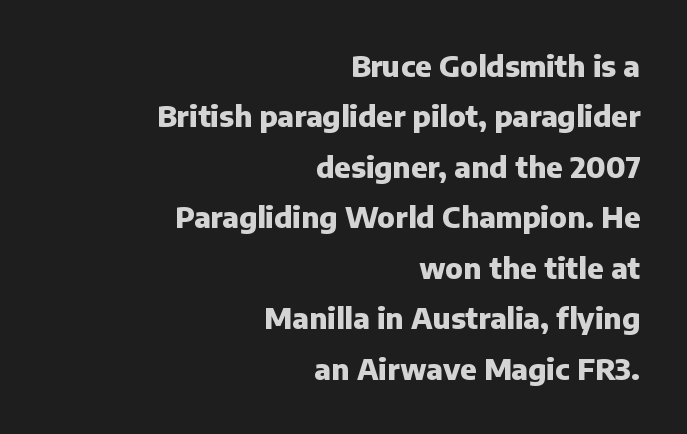
The image shows 29 px heavy sans-serif type, upright; set right-aligned, line spacing 1.74x, normal letter spacing, not underlined; low stroke contrast and a medium x-height.
